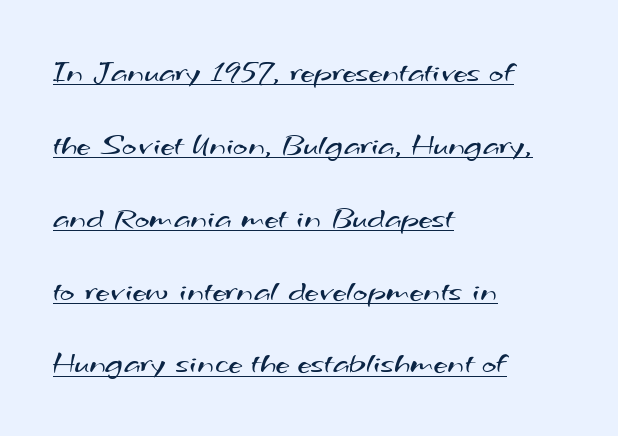
Q: Is the text bold? A: No.
Q: Is the typeface a serif or a sans-serif typeface? A: Sans-serif.
Q: Is the text underlined? A: Yes.
Q: How is the paragraph aligned? A: Left-aligned.
Q: Is the spacing between letters normal or unusually wide? A: Normal.
Q: Is the spacing between lines tight, normal or loose? A: Loose.
Q: Width (condensed, normal, or wide)? A: Wide.
Q: Stroke contrast? A: Medium.
Q: x-height? A: Small.
Q: Monospaced? A: No.
